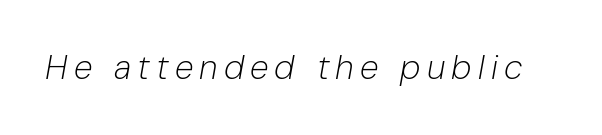
{"italic": "yes", "lean": "right", "slant_degrees": 10, "bold": "no", "weight": "light", "width": "normal", "stroke_contrast": "low", "x_height": "medium", "monospaced": "no", "underline": "no", "glyph_px": 34}
